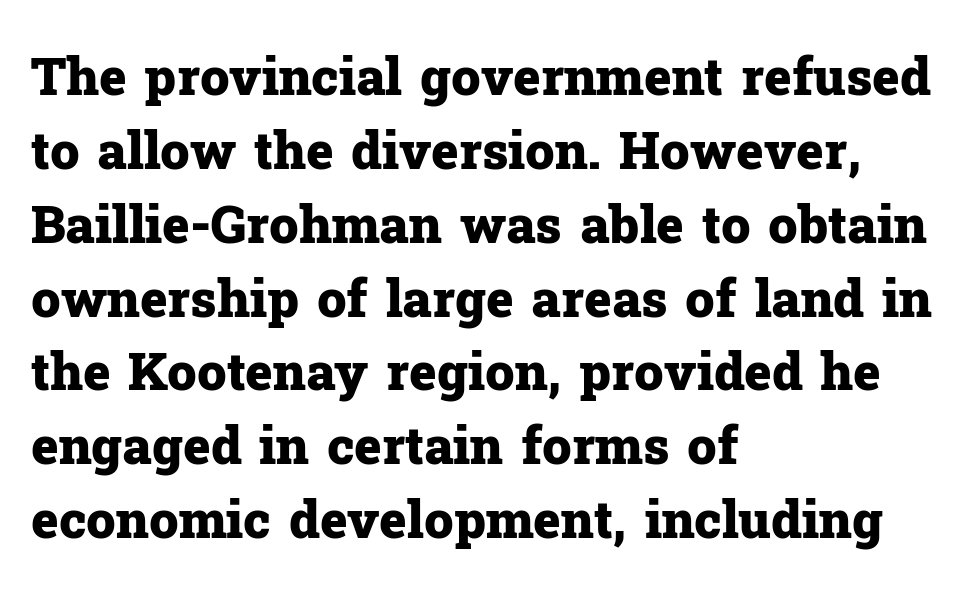
{"serif": "yes", "italic": "no", "bold": "yes", "weight": "heavy", "width": "normal", "stroke_contrast": "low", "x_height": "medium", "monospaced": "no", "underline": "no", "align": "left", "line_spacing": "normal", "line_spacing_ratio": 1.42, "letter_spacing": "normal", "letter_spacing_em": 0.0, "glyph_px": 52}
